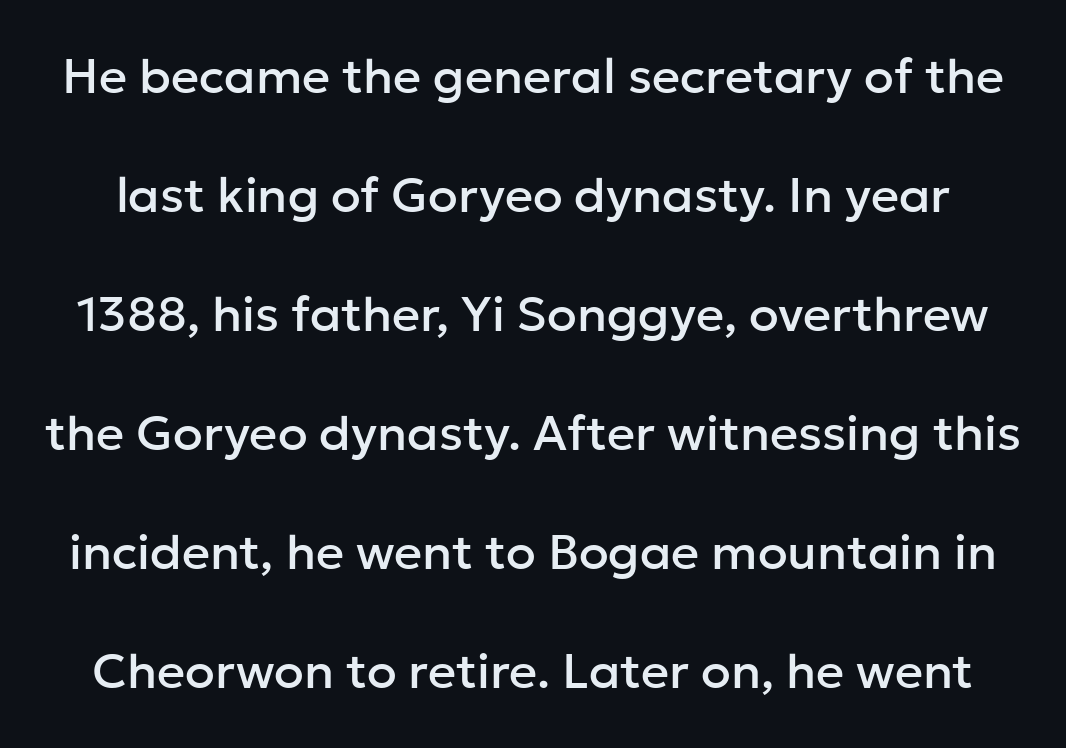
The image shows 49 px sans-serif type, upright; set loose line spacing (2.43x), normal letter spacing, not underlined; low stroke contrast and a medium x-height.
